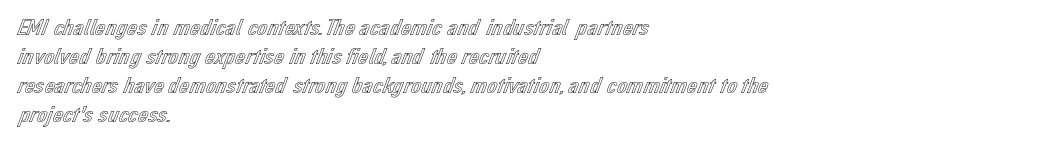
The image shows 23 px text type; set left-aligned, normal line spacing (1.26x), normal letter spacing, not underlined.
